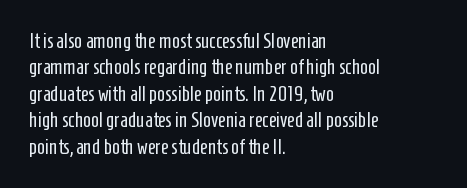
The rendering uses a moderate line-height, typical for paragraphs. Only glyphs here, with clear space below each row. The passage is arranged the way most books set body copy — flush left. Spacing between characters is what you'd get straight out of the box.
